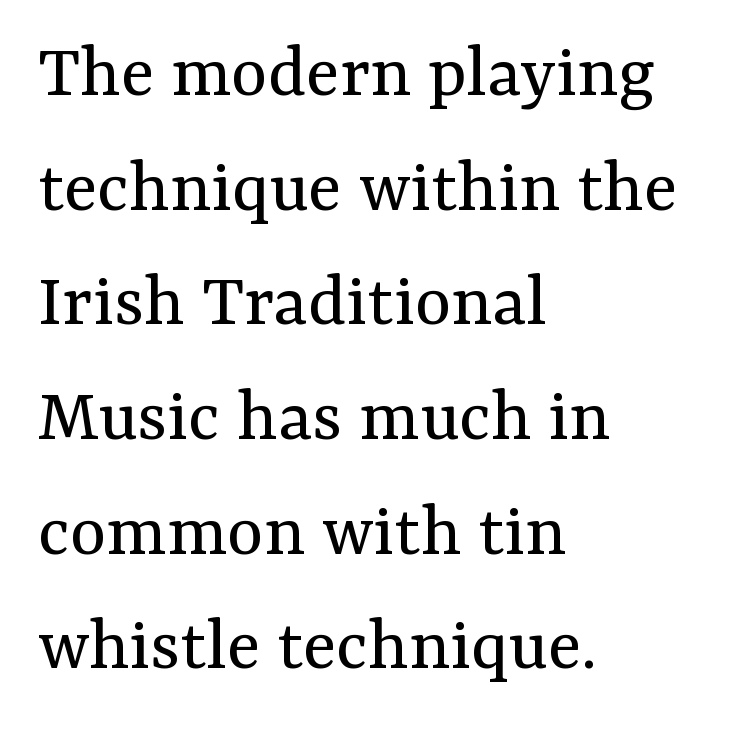
{"serif": "yes", "italic": "no", "bold": "no", "weight": "regular", "width": "normal", "stroke_contrast": "medium", "x_height": "medium", "monospaced": "no", "underline": "no", "align": "left", "line_spacing": "normal", "line_spacing_ratio": 1.47, "letter_spacing": "normal", "letter_spacing_em": 0.0, "glyph_px": 78}
